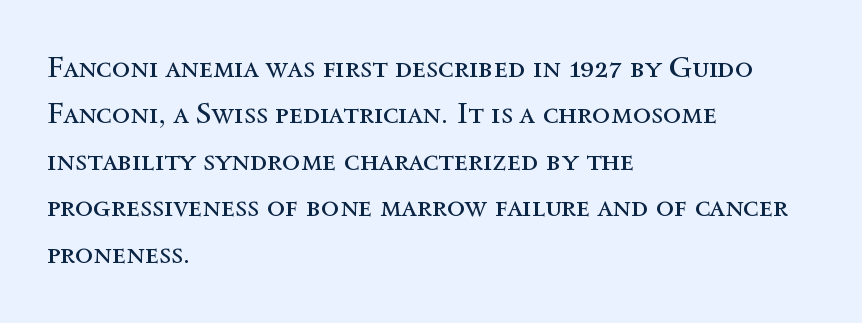
The type is set solid horizontally, with unmodified tracking. The cut favours lightness, reaching ordinary text weight at its darkest. Has an underline been added? It has not. Caption: multi-line text, flush left, ragged right.
